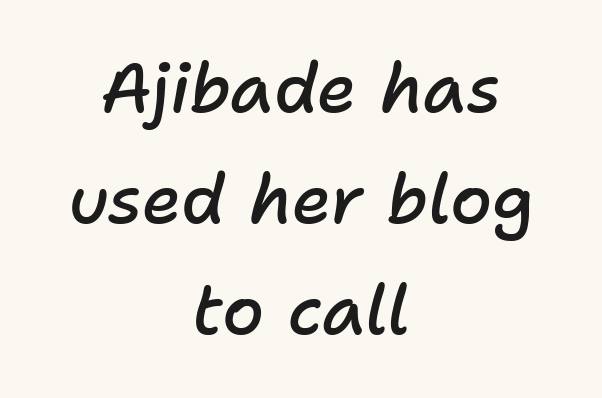
{"italic": "yes", "lean": "right", "slant_degrees": 11, "bold": "semi", "weight": "semibold", "width": "normal", "stroke_contrast": "low", "x_height": "medium", "monospaced": "no", "underline": "no", "align": "center", "line_spacing": "normal", "line_spacing_ratio": 1.63, "letter_spacing": "normal", "letter_spacing_em": 0.0, "glyph_px": 68}
